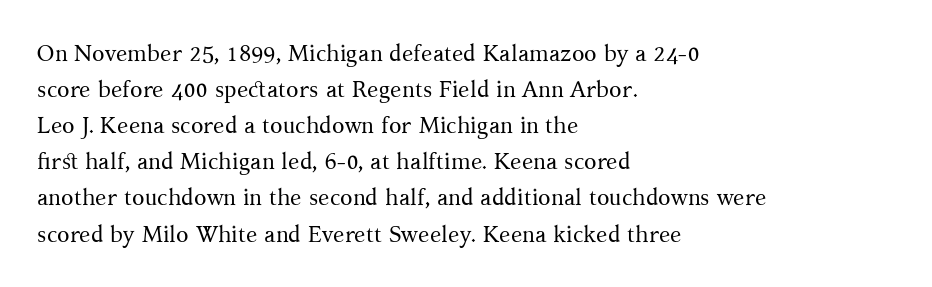
The image shows 23 px text type, upright; set left-aligned, normal line spacing (1.57x), normal letter spacing, not underlined.
